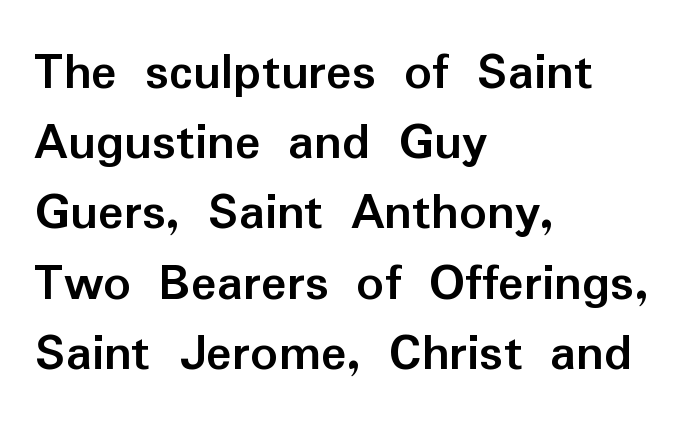
{"serif": "no", "italic": "no", "bold": "yes", "weight": "semibold", "width": "normal", "stroke_contrast": "low", "x_height": "medium", "monospaced": "no", "underline": "no", "align": "left", "line_spacing": "normal", "line_spacing_ratio": 1.3, "letter_spacing": "normal", "letter_spacing_em": 0.0, "glyph_px": 54}
